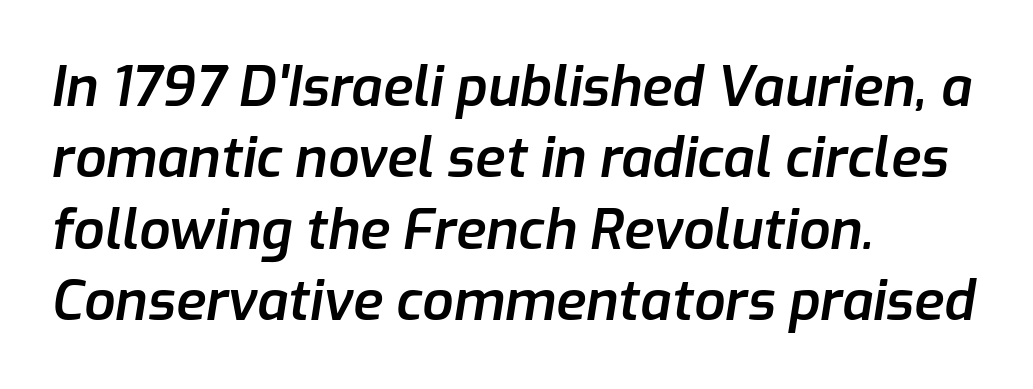
Is the type bold? Partly — it's a semibold, heavier than regular but not fully bold. What's the leading like? Ordinary, nothing unusual. This sample uses an oblique cut, with every glyph tilted off the vertical. Short and long lines alike share a common starting point at left. Caption: standard tracking, unaltered.
